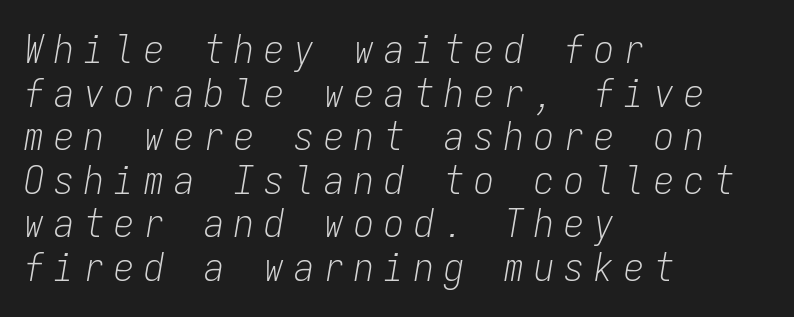
Q: Is the text bold? A: No.
Q: Is the text italic (slanted)? A: Yes, it leans right by about 9 degrees.
Q: Is the text underlined? A: No.
Q: How is the paragraph aligned? A: Left-aligned.
Q: Is the spacing between letters normal or unusually wide? A: Unusually wide.
Q: Is the spacing between lines tight, normal or loose? A: Tight.
Q: Width (condensed, normal, or wide)? A: Condensed.
Q: Stroke contrast? A: Low.
Q: x-height? A: Medium.
Q: Monospaced? A: Yes.
